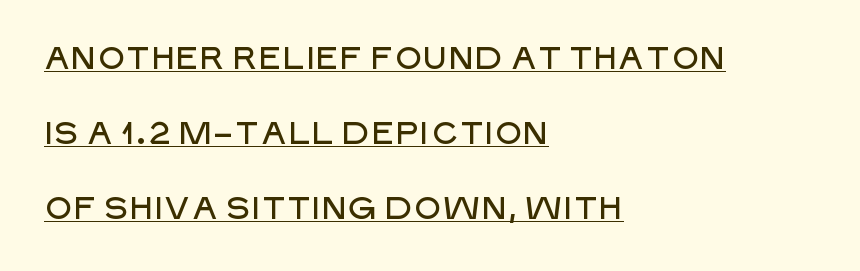
Q: Is the text italic (slanted)? A: No, it is upright.
Q: Is the typeface a serif or a sans-serif typeface? A: Sans-serif.
Q: Is the text underlined? A: Yes.
Q: How is the paragraph aligned? A: Left-aligned.
Q: Is the spacing between letters normal or unusually wide? A: Normal.
Q: Is the spacing between lines tight, normal or loose? A: Loose.
Q: Width (condensed, normal, or wide)? A: Normal.
Q: Stroke contrast? A: Low.
Q: x-height? A: Large.
Q: Monospaced? A: No.
